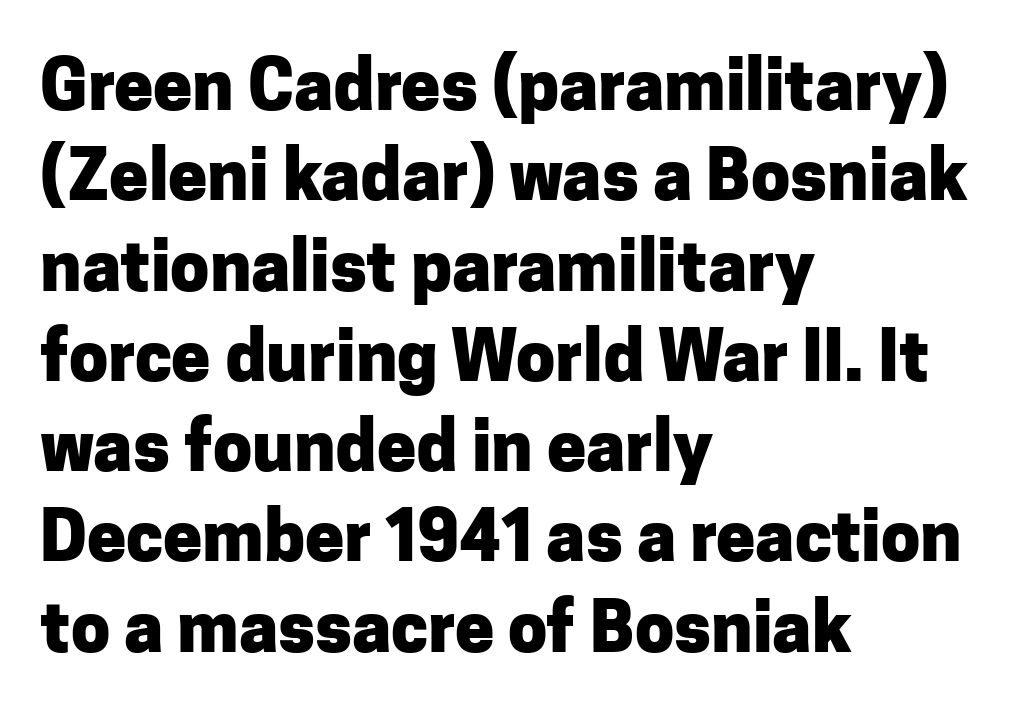
{"serif": "no", "italic": "no", "bold": "yes", "weight": "heavy", "width": "normal", "stroke_contrast": "low", "x_height": "medium", "monospaced": "no", "underline": "no", "align": "left", "line_spacing": "normal", "line_spacing_ratio": 1.29, "letter_spacing": "normal", "letter_spacing_em": 0.0, "glyph_px": 70}
